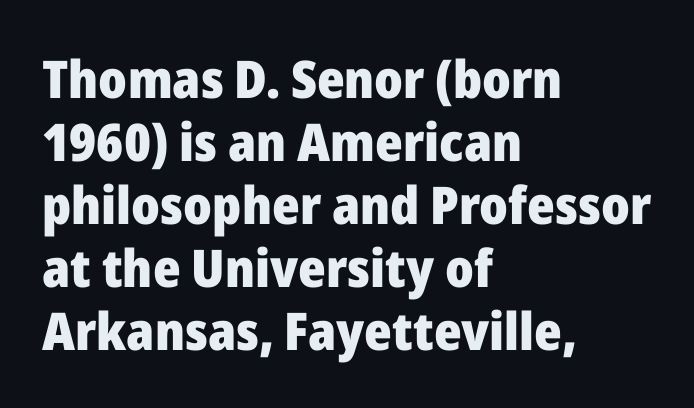
The gap between lines stays unmarked. The letters stand upright; this is a roman face. No extra tracking has been applied to these lines. Nope, no serifs anywhere on these letters.
